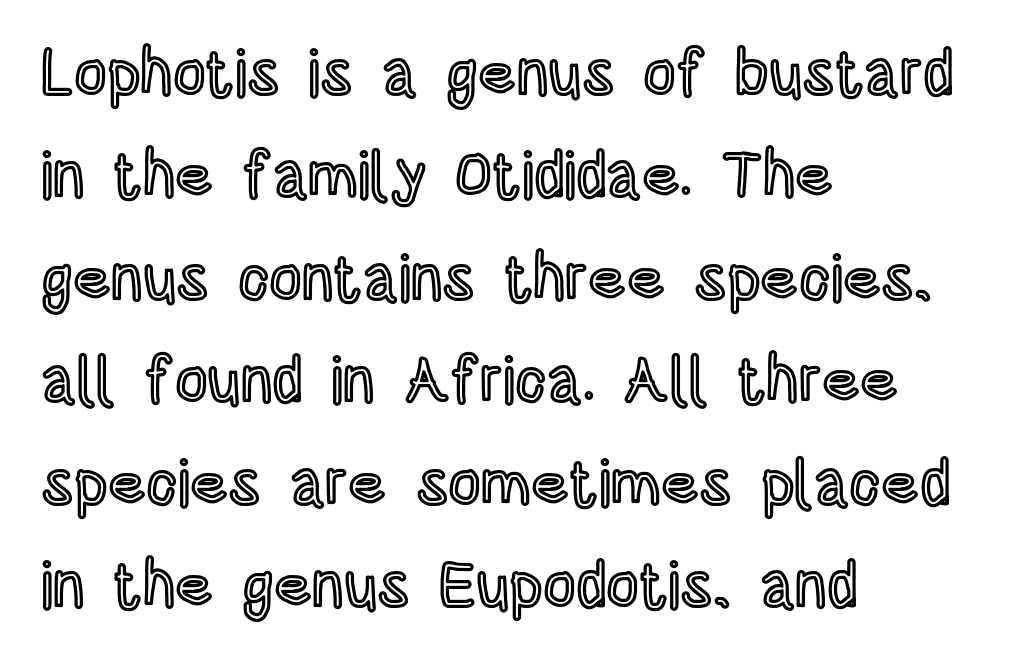
The image shows 64 px condensed type, upright; set left-aligned, normal line spacing (1.6x), normal letter spacing, not underlined; a large x-height.
